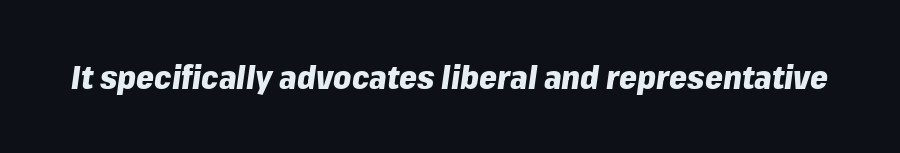
Q: Is the text bold? A: Yes.
Q: Is the text italic (slanted)? A: Yes, it leans right by about 8 degrees.
Q: Is the text underlined? A: No.
Q: Is the spacing between letters normal or unusually wide? A: Normal.
Q: Width (condensed, normal, or wide)? A: Normal.
Q: Stroke contrast? A: Low.
Q: x-height? A: Medium.
Q: Monospaced? A: No.
